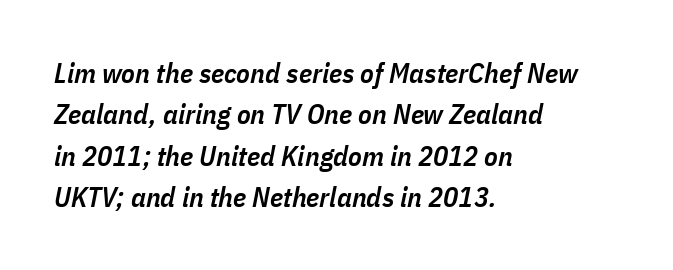
Q: Is the text bold? A: Semi-bold.
Q: Is the text italic (slanted)? A: Yes, it leans right by about 11 degrees.
Q: Is the text underlined? A: No.
Q: How is the paragraph aligned? A: Left-aligned.
Q: Is the spacing between letters normal or unusually wide? A: Normal.
Q: Is the spacing between lines tight, normal or loose? A: Normal.
Q: Width (condensed, normal, or wide)? A: Condensed.
Q: Stroke contrast? A: Low.
Q: x-height? A: Medium.
Q: Monospaced? A: No.
